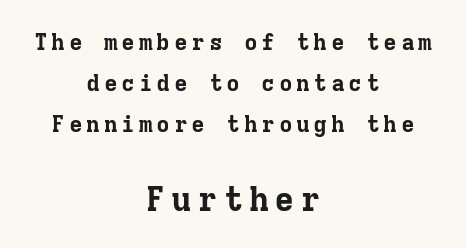
{"serif": "yes", "italic": "no", "bold": "yes", "weight": "bold", "width": "normal", "stroke_contrast": "low", "x_height": "medium", "monospaced": "yes", "underline": "no", "align": "center", "line_spacing_ratio": 1.79, "larger_block": "second", "size_ratio": 1.48, "glyph_px": 34}
